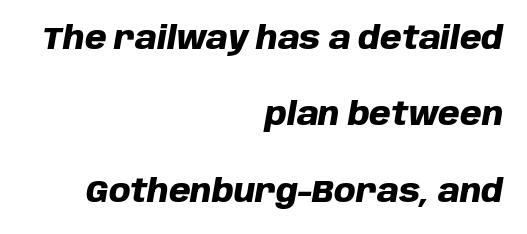
{"italic": "yes", "lean": "right", "slant_degrees": 10, "bold": "yes", "weight": "heavy", "width": "normal", "stroke_contrast": "low", "x_height": "large", "monospaced": "no", "underline": "no", "align": "right", "line_spacing": "loose", "line_spacing_ratio": 2.46, "letter_spacing": "normal", "letter_spacing_em": 0.0, "glyph_px": 31}
